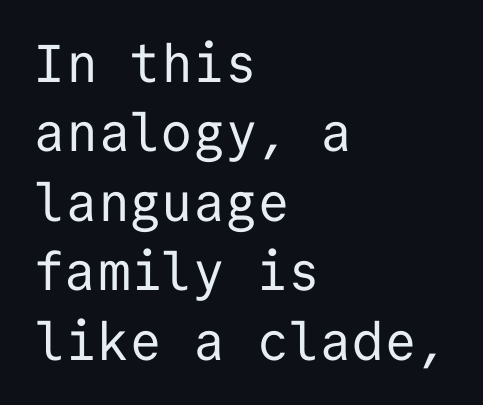
This rendering features lettering with no underline. Fixed-width glyphs throughout — classic coding-font behaviour. Students, note that the glyphs here touch the page at normal intervals. Compared with a centered layout, this one pins lines to the left instead.
